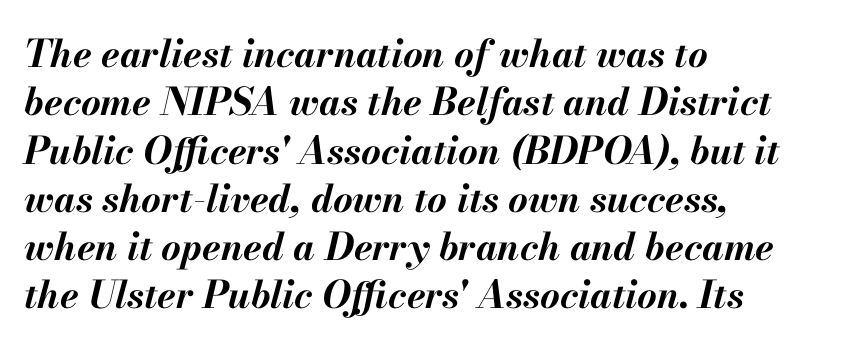
{"italic": "yes", "lean": "right", "slant_degrees": 13, "bold": "yes", "weight": "bold", "width": "normal", "stroke_contrast": "medium", "x_height": "small", "monospaced": "no", "underline": "no", "align": "left", "line_spacing": "normal", "line_spacing_ratio": 1.27, "letter_spacing": "normal", "letter_spacing_em": 0.0, "glyph_px": 38}
